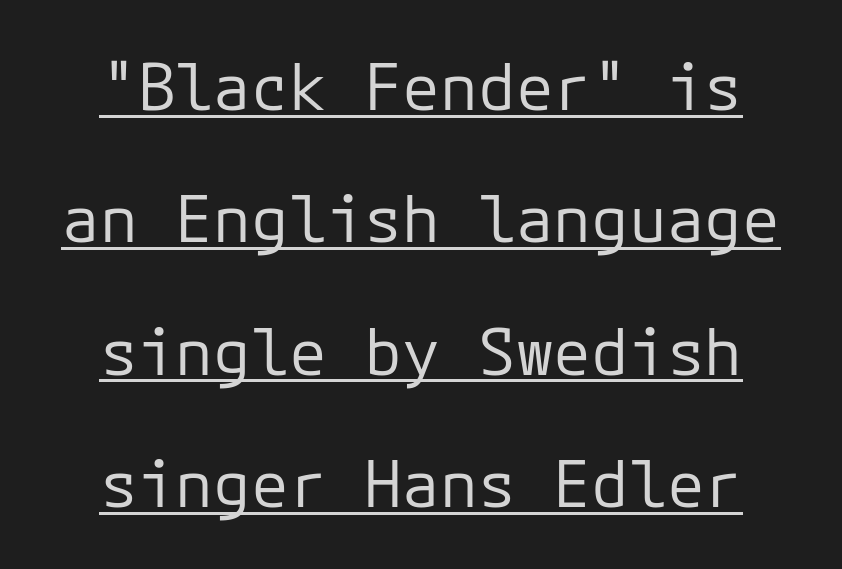
Summary of vertical rhythm: relaxed, with wide interline spacing. The rendering shows plain stroke endings on the letterforms — a sans-serif design. Vertical stems look standard width or narrower in stroke. Observe the ordinary spacing: letters are neighbours, not strangers.
